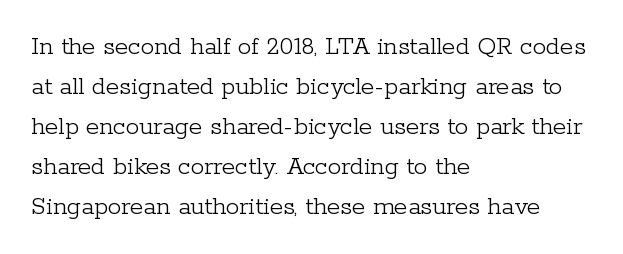
The image shows 27 px text type, upright; set left-aligned, normal line spacing (1.48x), normal letter spacing, not underlined.
